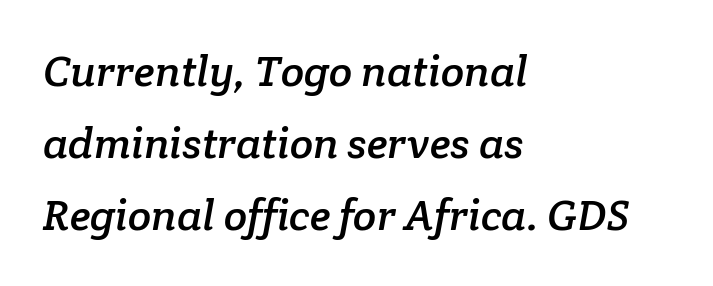
The image shows 43 px serif type; set left-aligned, normal line spacing (1.67x), normal letter spacing, not underlined; low stroke contrast and a medium x-height.
